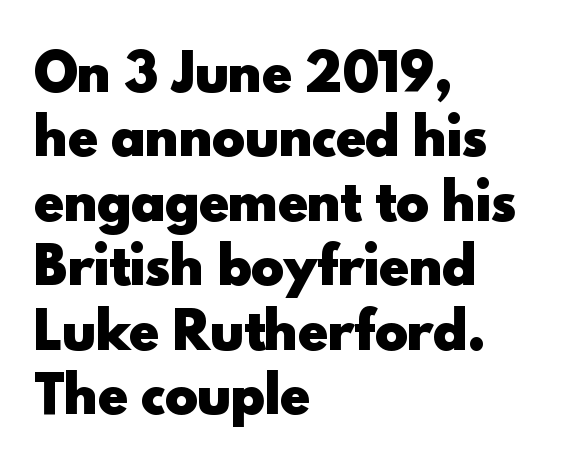
The image shows 50 px heavy sans-serif type, upright; set left-aligned, normal line spacing (1.29x), normal letter spacing, not underlined; a small x-height.
